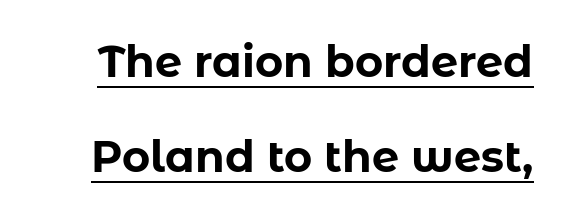
{"serif": "no", "italic": "no", "bold": "yes", "weight": "bold", "width": "normal", "stroke_contrast": "low", "x_height": "medium", "monospaced": "no", "underline": "yes", "line_spacing": "loose", "line_spacing_ratio": 2.22, "letter_spacing": "normal", "letter_spacing_em": 0.0, "glyph_px": 43}
